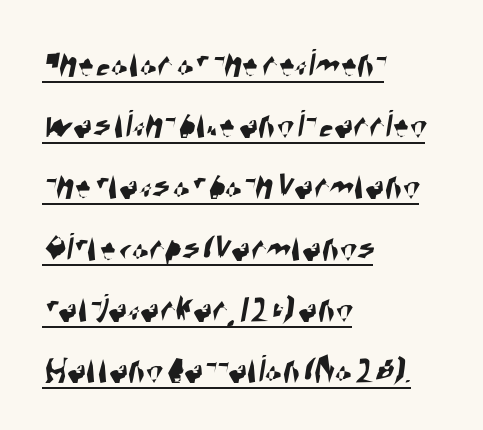
{"serif": "no", "width": "condensed", "stroke_contrast": "high", "x_height": "large", "monospaced": "no", "underline": "yes", "align": "left", "line_spacing": "normal", "line_spacing_ratio": 1.53, "letter_spacing": "normal", "letter_spacing_em": 0.0, "glyph_px": 40}
